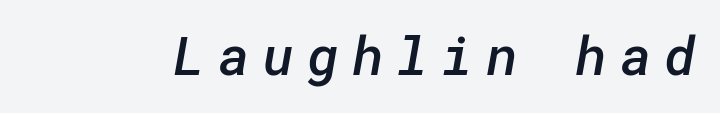
The image shows 54 px semibold sans-serif type; set unusually wide letter spacing (+0.24 em), not underlined; low stroke contrast and a medium x-height.
